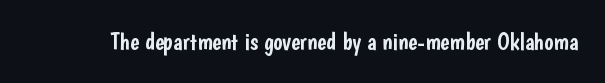
{"italic": "no", "underline": "no", "letter_spacing": "normal", "letter_spacing_em": 0.0, "glyph_px": 24}
